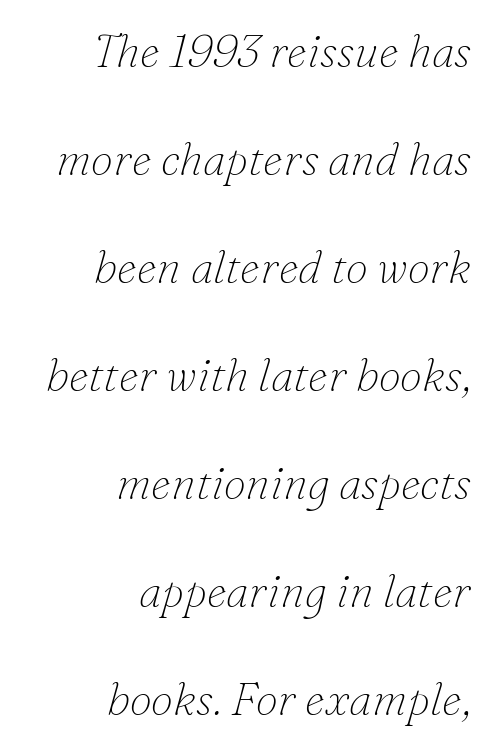
The image shows 45 px thin serif type, italic (leaning right); set right-aligned, loose line spacing (2.4x), normal letter spacing, not underlined; low stroke contrast and a small x-height.
